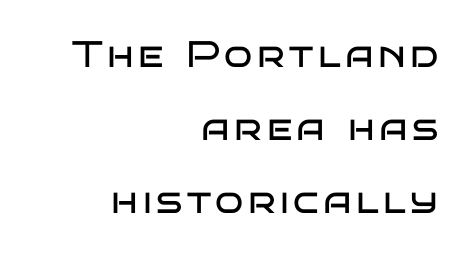
Q: Is the text bold? A: No.
Q: Is the text italic (slanted)? A: No, it is upright.
Q: Is the typeface a serif or a sans-serif typeface? A: Sans-serif.
Q: Is the text underlined? A: No.
Q: How is the paragraph aligned? A: Right-aligned.
Q: Is the spacing between lines tight, normal or loose? A: Loose.
Q: Width (condensed, normal, or wide)? A: Wide.
Q: Stroke contrast? A: Low.
Q: x-height? A: Large.
Q: Monospaced? A: No.
